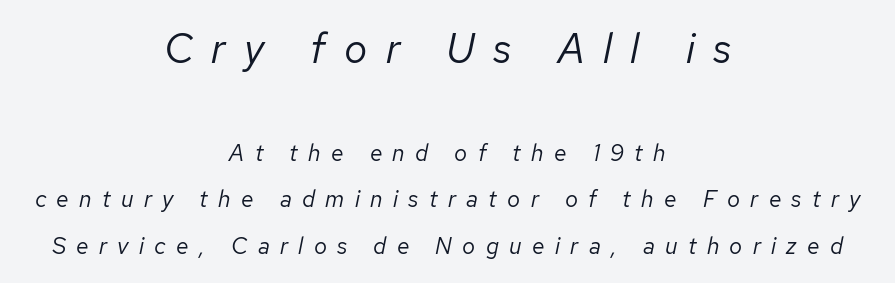
{"italic": "yes", "lean": "right", "slant_degrees": 12, "bold": "no", "weight": "regular", "width": "normal", "stroke_contrast": "low", "x_height": "medium", "monospaced": "no", "underline": "no", "align": "center", "line_spacing": "loose", "line_spacing_ratio": 2.02, "letter_spacing": "wide", "letter_spacing_em": 0.45, "larger_block": "first", "size_ratio": 1.78, "glyph_px": 41}
